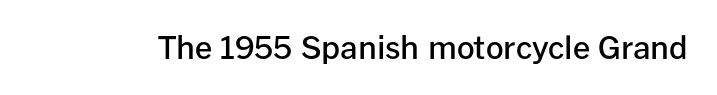
The space directly below the letters is spotless. The letters advance in unequal steps, a hallmark of proportional type. Look at the stroke-to-counter ratio: somewhat heavy, a semibold. Glyph-to-glyph distance matches everyday printed text.
